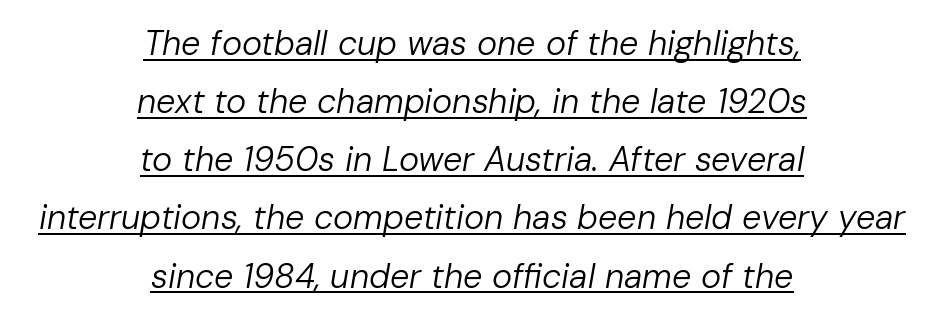
Q: Is the text bold? A: No.
Q: Is the text italic (slanted)? A: Yes, it leans right by about 10 degrees.
Q: Is the text underlined? A: Yes.
Q: How is the paragraph aligned? A: Centered.
Q: Is the spacing between letters normal or unusually wide? A: Normal.
Q: Width (condensed, normal, or wide)? A: Normal.
Q: Stroke contrast? A: Low.
Q: x-height? A: Medium.
Q: Monospaced? A: No.
